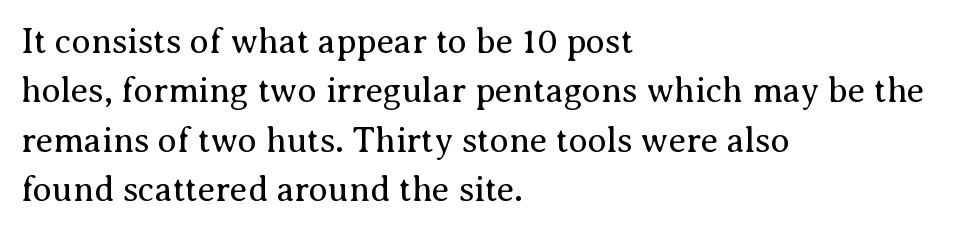
The image shows 35 px regular-weight serif type, upright; set left-aligned, normal line spacing (1.41x), normal letter spacing, not underlined; medium stroke contrast and a medium x-height.
